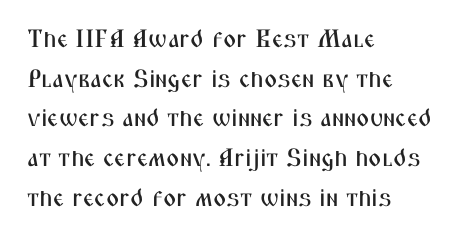
{"italic": "no", "underline": "no", "align": "left", "line_spacing": "normal", "line_spacing_ratio": 1.59, "letter_spacing": "normal", "letter_spacing_em": 0.0, "glyph_px": 25}
